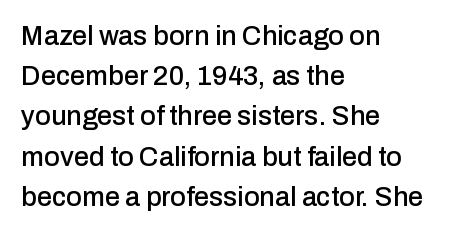
The image shows 27 px text type, upright; set left-aligned, normal line spacing (1.49x), normal letter spacing, not underlined.
